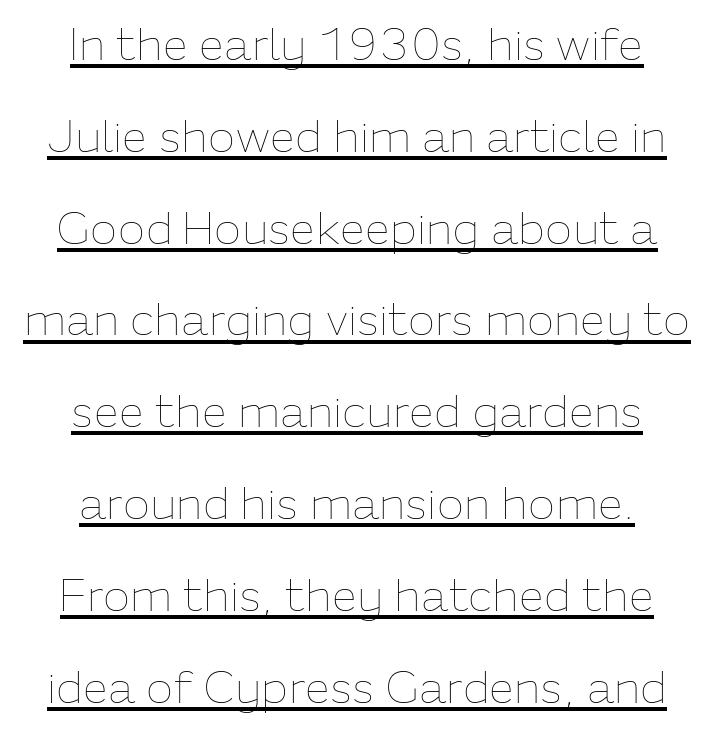
Q: Is the text bold? A: No.
Q: Is the text italic (slanted)? A: No, it is upright.
Q: Is the text underlined? A: Yes.
Q: Is the spacing between letters normal or unusually wide? A: Normal.
Q: Is the spacing between lines tight, normal or loose? A: Loose.
Q: Width (condensed, normal, or wide)? A: Normal.
Q: Stroke contrast? A: Low.
Q: x-height? A: Medium.
Q: Monospaced? A: No.
